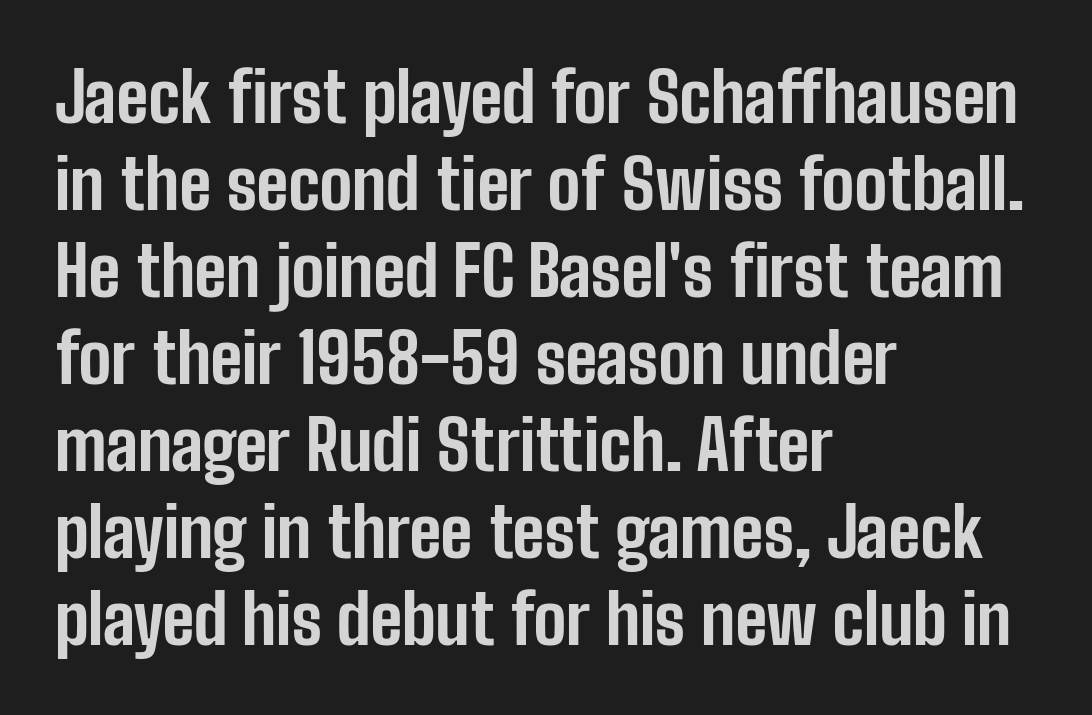
In terms of letterspacing, this is plain default setting. These lines stack with their left ends in a neat column. The foot of each line stays bare and open. Weight: bold. Serif or sans? Sans — the stroke terminals are bare.
